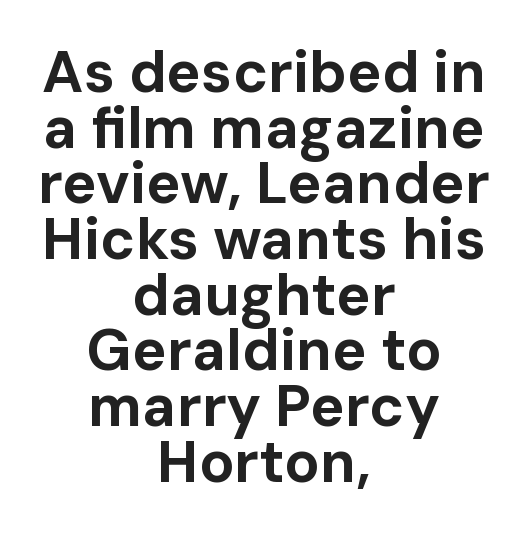
Q: Is the text bold? A: Yes.
Q: Is the text italic (slanted)? A: No, it is upright.
Q: Is the typeface a serif or a sans-serif typeface? A: Sans-serif.
Q: Is the text underlined? A: No.
Q: How is the paragraph aligned? A: Centered.
Q: Is the spacing between letters normal or unusually wide? A: Normal.
Q: Is the spacing between lines tight, normal or loose? A: Tight.
Q: Width (condensed, normal, or wide)? A: Normal.
Q: Stroke contrast? A: Low.
Q: x-height? A: Medium.
Q: Monospaced? A: No.
